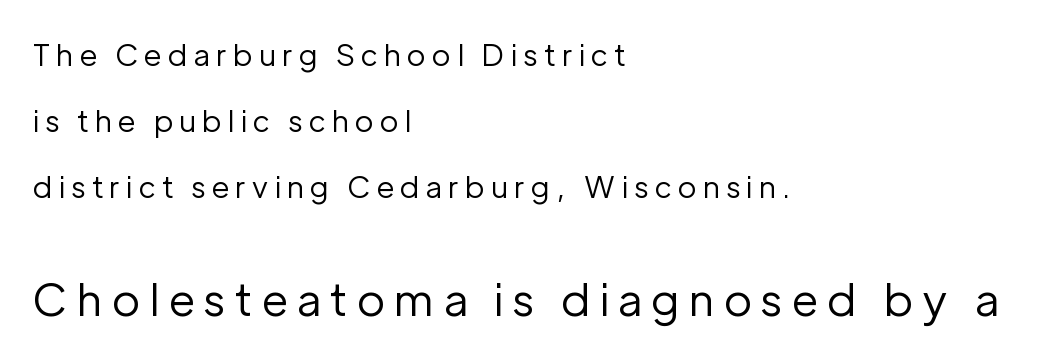
Q: Is the text bold? A: No.
Q: Is the text italic (slanted)? A: No, it is upright.
Q: Is the typeface a serif or a sans-serif typeface? A: Sans-serif.
Q: Is the text underlined? A: No.
Q: How is the paragraph aligned? A: Left-aligned.
Q: Is the spacing between letters normal or unusually wide? A: Unusually wide.
Q: Is the spacing between lines tight, normal or loose? A: Loose.
Q: Which block of text is set in a larger size, the first (top) or the second (bottom)? A: The second (bottom) one.
Q: Width (condensed, normal, or wide)? A: Normal.
Q: Stroke contrast? A: Low.
Q: x-height? A: Medium.
Q: Monospaced? A: No.
